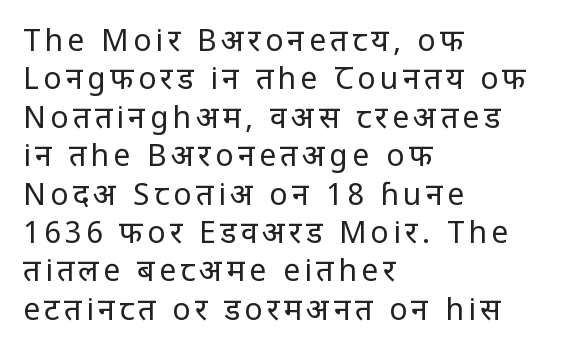
Think of a printed novel: that variable character pitch is what you see here. Examine the stroke ends and you'll find no serifs. Bare-footed words on every line. The strokes are not fattened; the text isn't bold.
